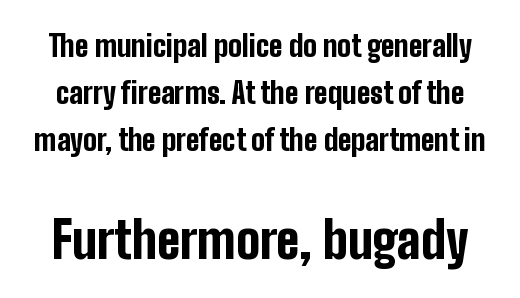
Q: Is the text bold? A: Yes.
Q: Is the text italic (slanted)? A: No, it is upright.
Q: Is the typeface a serif or a sans-serif typeface? A: Sans-serif.
Q: Is the text underlined? A: No.
Q: Is the spacing between letters normal or unusually wide? A: Normal.
Q: Is the spacing between lines tight, normal or loose? A: Normal.
Q: Which block of text is set in a larger size, the first (top) or the second (bottom)? A: The second (bottom) one.
Q: Width (condensed, normal, or wide)? A: Condensed.
Q: Stroke contrast? A: Low.
Q: x-height? A: Medium.
Q: Monospaced? A: No.
